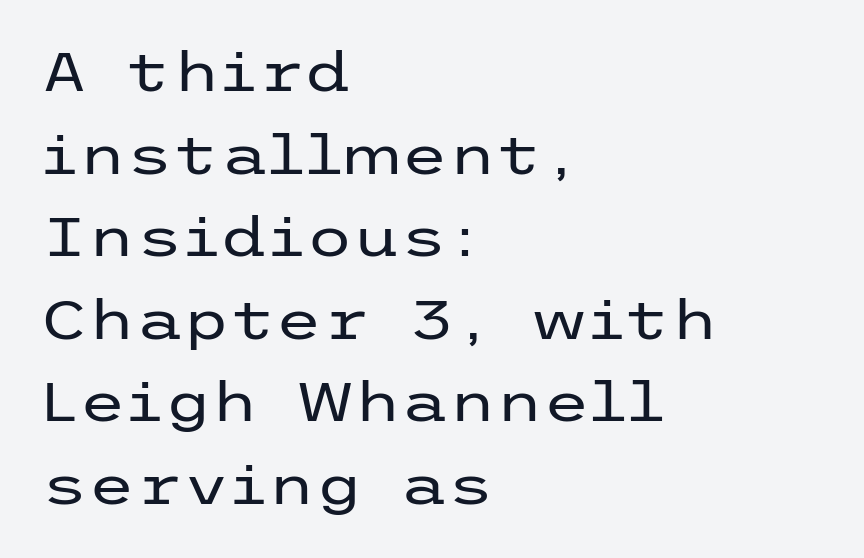
The image shows 54 px regular-weight, wide sans-serif type, upright; set left-aligned, normal line spacing (1.53x), normal letter spacing, not underlined; low stroke contrast and a medium x-height.
